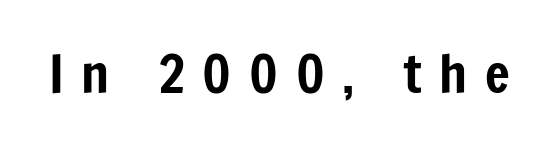
The image shows 52 px condensed sans-serif type, upright; set unusually wide letter spacing (+0.34 em), not underlined; low stroke contrast and a medium x-height.
